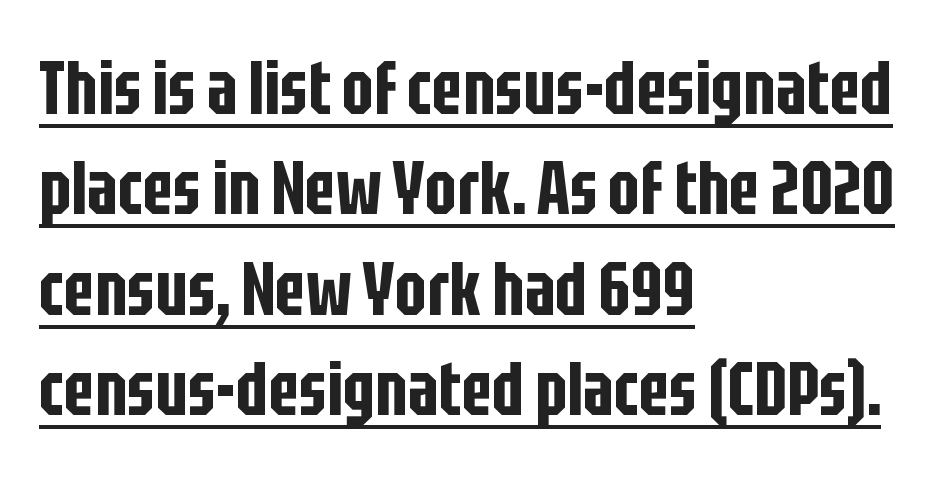
Observe the ordinary spacing: letters are neighbours, not strangers. Proportional: the letters do not fall into vertical columns. The passage is arranged the way most books set body copy — flush left. Does the type have serifs? No, each stem ends abruptly.
